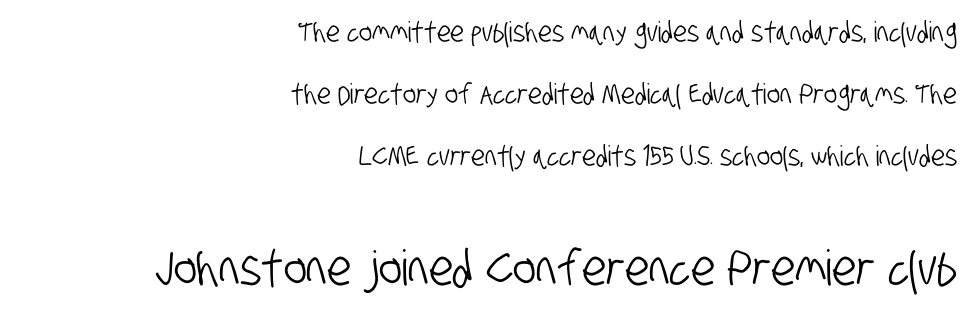
The image shows 49 px condensed sans-serif type; set right-aligned, loose line spacing (2.22x), normal letter spacing, not underlined; the second (bottom) block is 1.75x larger; low stroke contrast and a large x-height.
